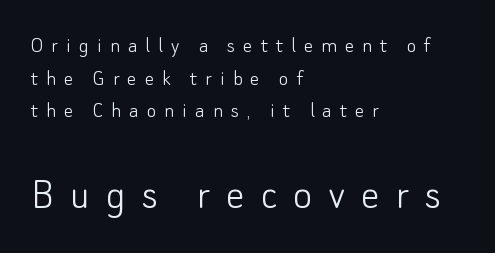
Q: Is the text bold? A: No.
Q: Is the text italic (slanted)? A: No, it is upright.
Q: Is the typeface a serif or a sans-serif typeface? A: Sans-serif.
Q: Is the text underlined? A: No.
Q: How is the paragraph aligned? A: Left-aligned.
Q: Is the spacing between letters normal or unusually wide? A: Unusually wide.
Q: Is the spacing between lines tight, normal or loose? A: Normal.
Q: Which block of text is set in a larger size, the first (top) or the second (bottom)? A: The second (bottom) one.
Q: Width (condensed, normal, or wide)? A: Normal.
Q: Stroke contrast? A: Low.
Q: x-height? A: Small.
Q: Monospaced? A: No.
